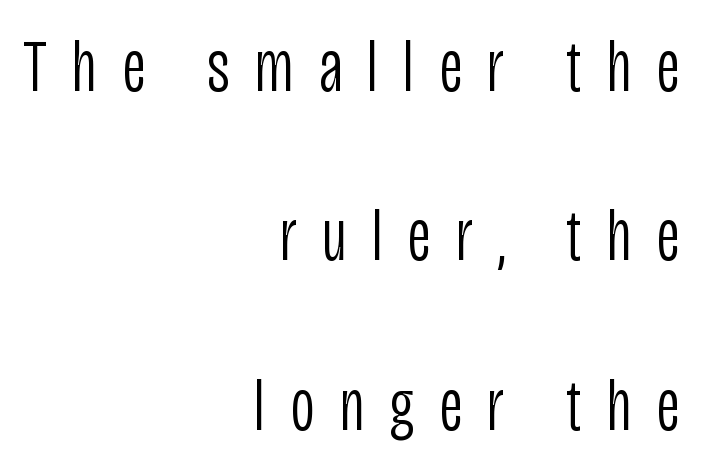
The image shows 74 px light, condensed sans-serif type, upright; set right-aligned, loose line spacing (2.29x), unusually wide letter spacing (+0.34 em), not underlined; low stroke contrast and a large x-height.
